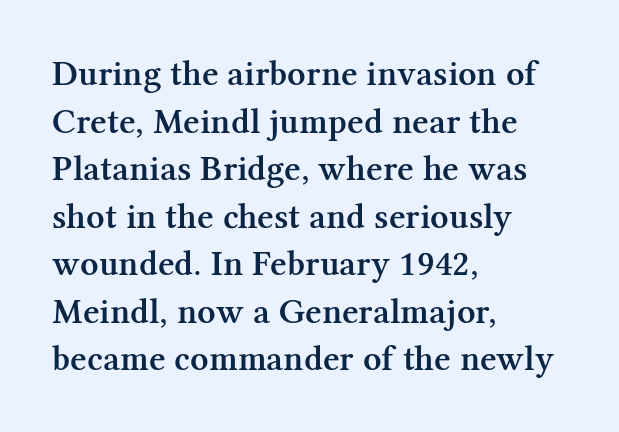
{"serif": "yes", "italic": "no", "bold": "semi", "weight": "semibold", "width": "normal", "stroke_contrast": "medium", "x_height": "medium", "monospaced": "no", "underline": "no", "align": "left", "line_spacing": "normal", "line_spacing_ratio": 1.32, "letter_spacing": "normal", "letter_spacing_em": 0.0, "glyph_px": 36}
